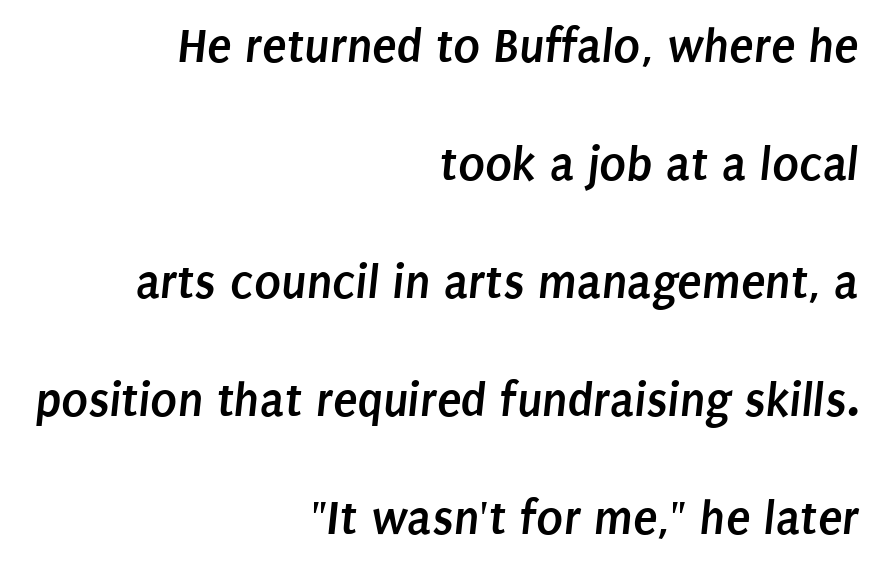
{"serif": "no", "bold": "yes", "weight": "semibold", "width": "condensed", "stroke_contrast": "low", "x_height": "large", "monospaced": "no", "underline": "no", "align": "right", "line_spacing": "loose", "line_spacing_ratio": 2.36, "letter_spacing": "normal", "letter_spacing_em": 0.0, "glyph_px": 50}
